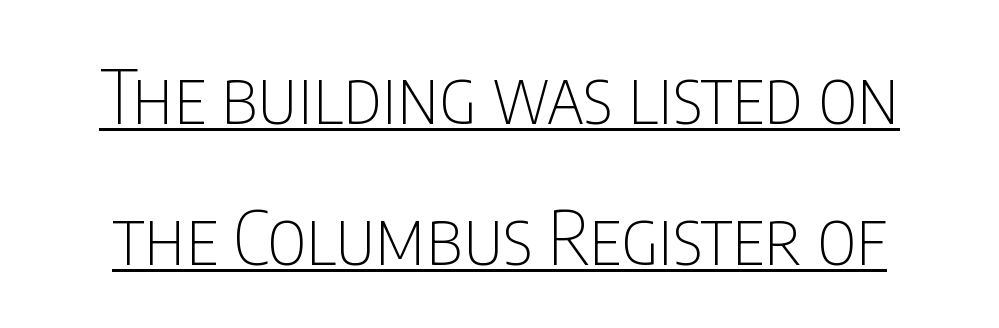
The image shows 75 px thin, condensed sans-serif type, upright; set line spacing 1.88x, normal letter spacing, underlined; low stroke contrast and a large x-height.
